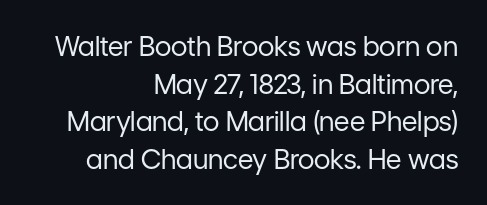
{"italic": "no", "bold": "no", "underline": "no", "align": "right", "line_spacing": "normal", "line_spacing_ratio": 1.39, "letter_spacing": "normal", "letter_spacing_em": 0.0, "glyph_px": 27}
